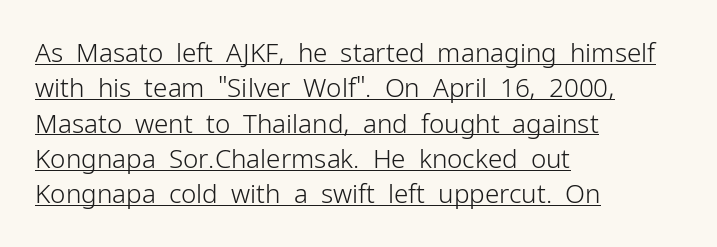
The passage is arranged the way most books set body copy — flush left. The letterforms sit at book weight or below. In terms of leading, this rendering sits right in the middle. A rule runs beneath these lines of type.
